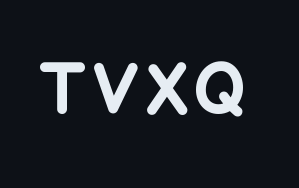
Q: Is the text bold? A: Yes.
Q: Is the text italic (slanted)? A: No, it is upright.
Q: Is the typeface a serif or a sans-serif typeface? A: Sans-serif.
Q: Is the text underlined? A: No.
Q: Width (condensed, normal, or wide)? A: Normal.
Q: Stroke contrast? A: Low.
Q: x-height? A: Medium.
Q: Monospaced? A: No.
